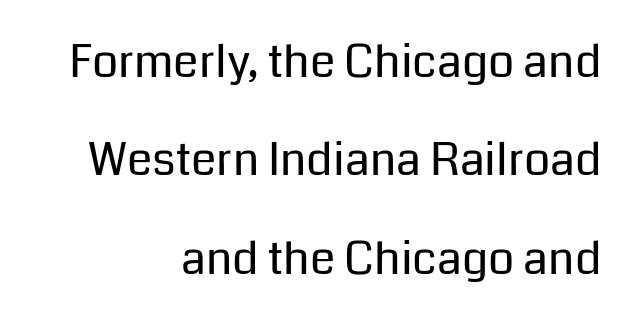
Q: Is the text bold? A: No.
Q: Is the text italic (slanted)? A: No, it is upright.
Q: Is the typeface a serif or a sans-serif typeface? A: Sans-serif.
Q: Is the text underlined? A: No.
Q: How is the paragraph aligned? A: Right-aligned.
Q: Is the spacing between letters normal or unusually wide? A: Normal.
Q: Is the spacing between lines tight, normal or loose? A: Loose.
Q: Width (condensed, normal, or wide)? A: Normal.
Q: Stroke contrast? A: Low.
Q: x-height? A: Medium.
Q: Monospaced? A: No.
